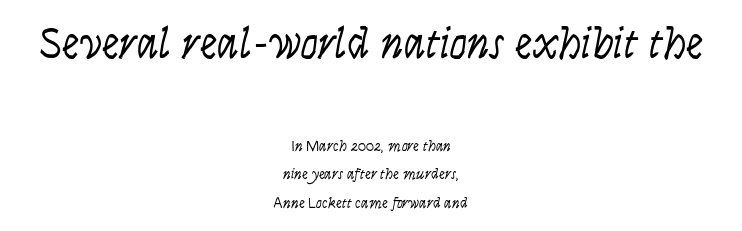
The image shows 44 px light, condensed type, italic (leaning right); set centered, loose line spacing (1.92x), normal letter spacing, not underlined; the first (top) block is 2.93x larger; low stroke contrast and a large x-height.
